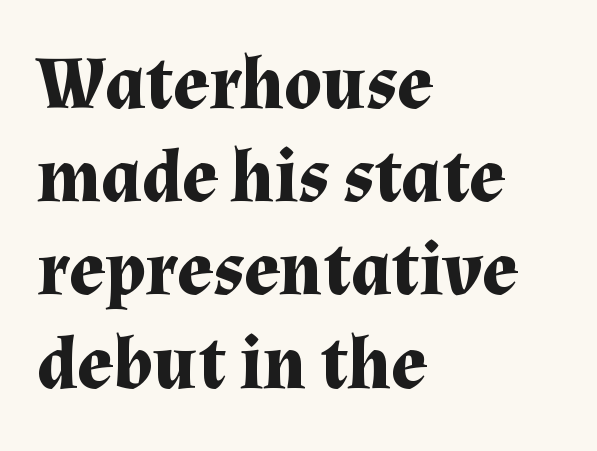
Q: Is the text bold? A: Yes.
Q: Is the text italic (slanted)? A: No, it is upright.
Q: Is the typeface a serif or a sans-serif typeface? A: Serif.
Q: Is the text underlined? A: No.
Q: How is the paragraph aligned? A: Left-aligned.
Q: Is the spacing between letters normal or unusually wide? A: Normal.
Q: Is the spacing between lines tight, normal or loose? A: Normal.
Q: Width (condensed, normal, or wide)? A: Normal.
Q: Stroke contrast? A: Medium.
Q: x-height? A: Medium.
Q: Monospaced? A: No.
